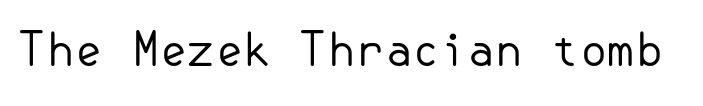
Q: Is the text bold? A: No.
Q: Is the text italic (slanted)? A: No, it is upright.
Q: Is the typeface a serif or a sans-serif typeface? A: Sans-serif.
Q: Is the text underlined? A: No.
Q: Is the spacing between letters normal or unusually wide? A: Normal.
Q: Width (condensed, normal, or wide)? A: Normal.
Q: Stroke contrast? A: Low.
Q: x-height? A: Small.
